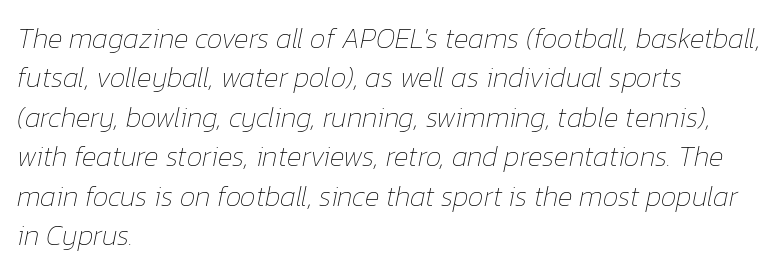
Q: Is the text bold? A: No.
Q: Is the text italic (slanted)? A: Yes, it leans right by about 12 degrees.
Q: Is the text underlined? A: No.
Q: How is the paragraph aligned? A: Left-aligned.
Q: Is the spacing between letters normal or unusually wide? A: Normal.
Q: Is the spacing between lines tight, normal or loose? A: Normal.
Q: Width (condensed, normal, or wide)? A: Normal.
Q: Stroke contrast? A: Low.
Q: x-height? A: Medium.
Q: Monospaced? A: No.
